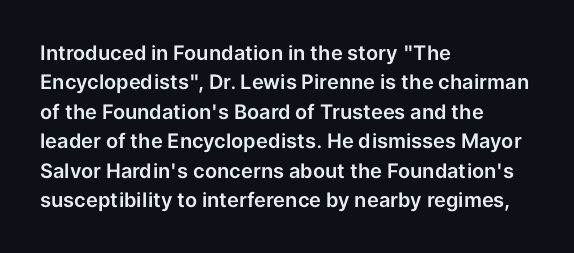
Notice how the passage keeps a crisp vertical edge on the left only. The space directly below the letters is spotless. The designer left line spacing at the default. Honestly, the letter spacing is just normal — you wouldn't notice it. Posture: vertical.
